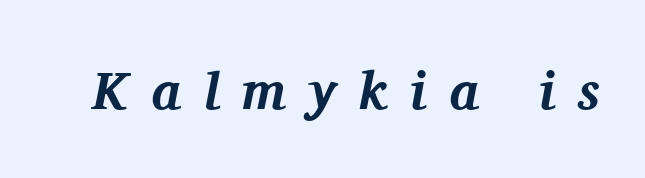
The image shows 53 px bold serif type, italic (leaning right); set unusually wide letter spacing (+0.42 em), not underlined; medium stroke contrast and a medium x-height.
